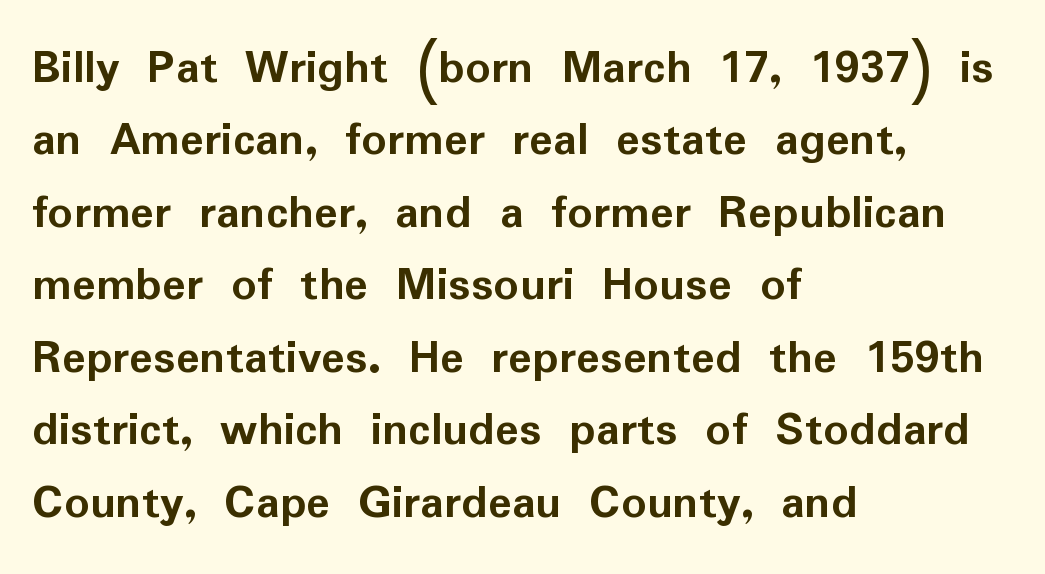
The image shows 50 px semibold sans-serif type, upright; set left-aligned, normal line spacing (1.45x), normal letter spacing, not underlined; low stroke contrast and a medium x-height.
